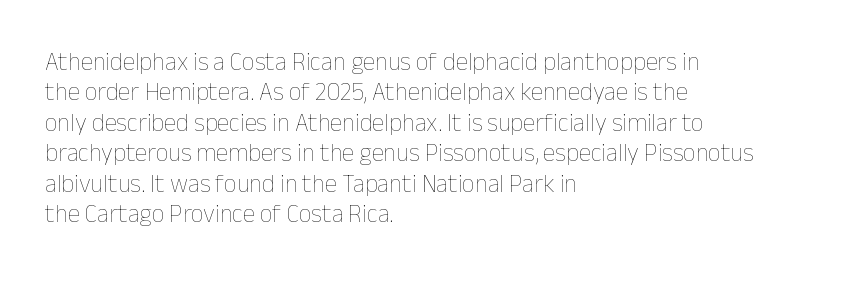
Q: Is the text bold? A: No.
Q: Is the text italic (slanted)? A: No, it is upright.
Q: Is the text underlined? A: No.
Q: How is the paragraph aligned? A: Left-aligned.
Q: Is the spacing between letters normal or unusually wide? A: Normal.
